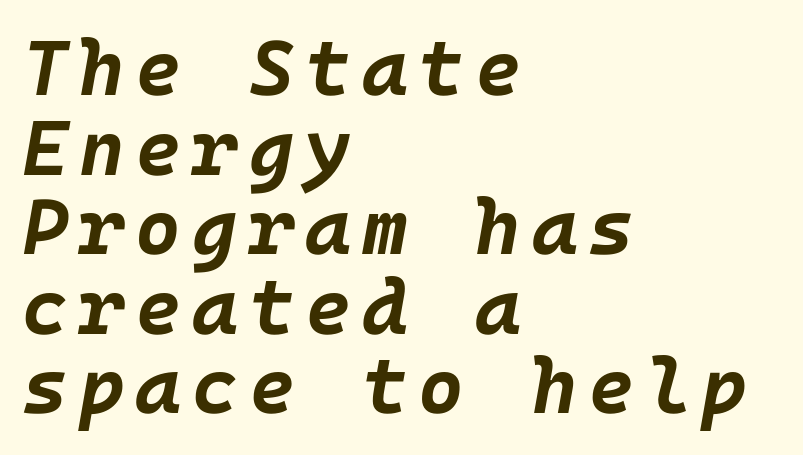
{"italic": "yes", "lean": "right", "slant_degrees": 10, "bold": "yes", "weight": "bold", "width": "normal", "stroke_contrast": "low", "x_height": "large", "underline": "no", "align": "left", "line_spacing": "tight", "line_spacing_ratio": 1.02, "glyph_px": 78}
